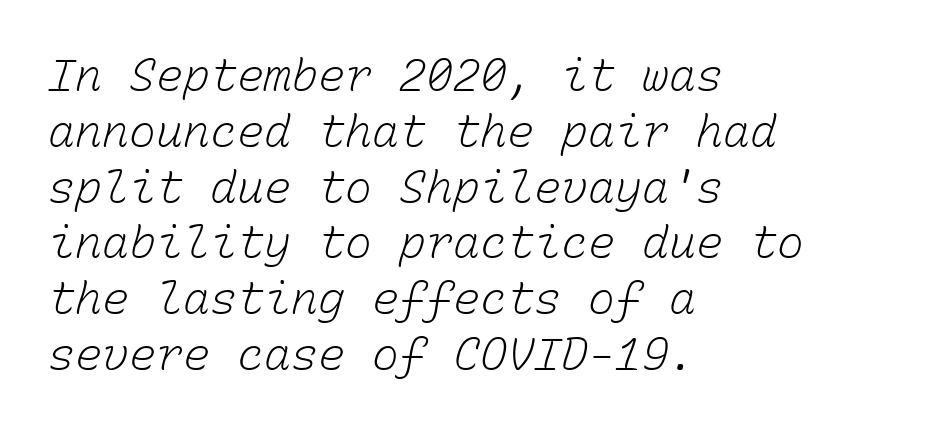
Just letters on the line, the space beneath them empty. Spacing verdict: monospaced, one width for all characters. Letters have the restrained weight of plain body copy at most. These lines keep a tight, regular rhythm from letter to letter. Reading down the block, your eye returns to a fixed left position each line.
